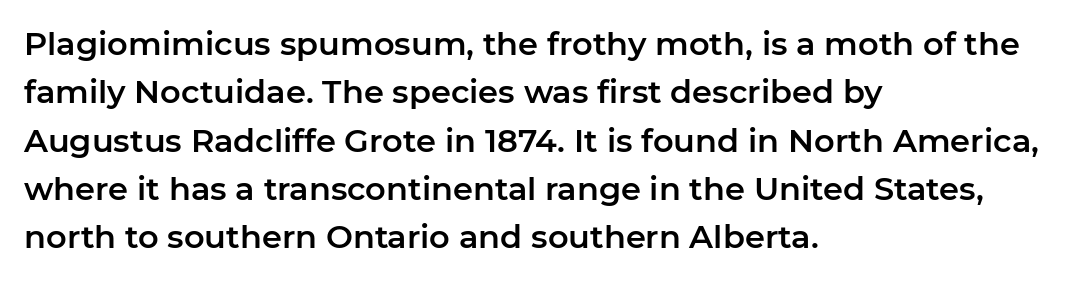
{"serif": "no", "italic": "no", "width": "normal", "stroke_contrast": "low", "x_height": "medium", "monospaced": "no", "underline": "no", "align": "left", "line_spacing": "normal", "line_spacing_ratio": 1.51, "letter_spacing": "normal", "letter_spacing_em": 0.0, "glyph_px": 32}
